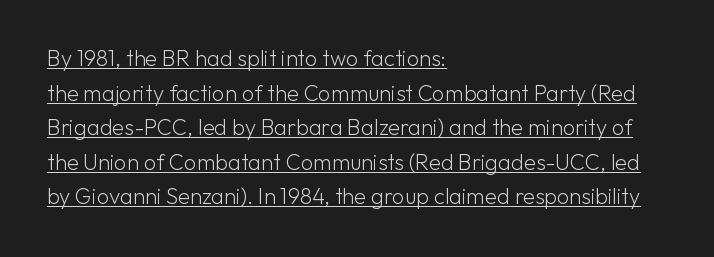
The image shows 22 px text type, upright; set left-aligned, normal line spacing (1.57x), normal letter spacing, underlined.
